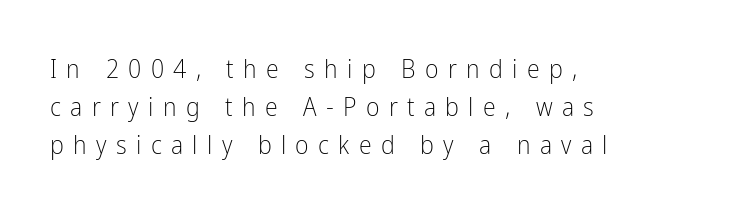
Q: Is the text bold? A: No.
Q: Is the text italic (slanted)? A: No, it is upright.
Q: Is the text underlined? A: No.
Q: How is the paragraph aligned? A: Left-aligned.
Q: Is the spacing between letters normal or unusually wide? A: Unusually wide.
Q: Is the spacing between lines tight, normal or loose? A: Normal.
